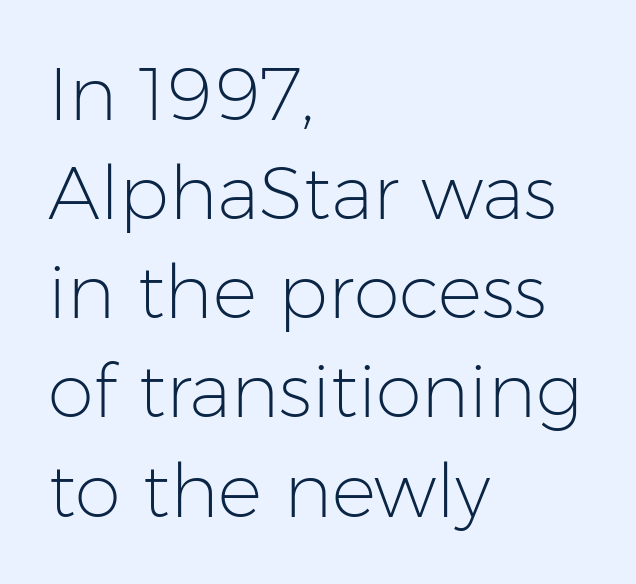
Q: Is the text bold? A: No.
Q: Is the text italic (slanted)? A: No, it is upright.
Q: Is the typeface a serif or a sans-serif typeface? A: Sans-serif.
Q: Is the text underlined? A: No.
Q: How is the paragraph aligned? A: Left-aligned.
Q: Is the spacing between letters normal or unusually wide? A: Normal.
Q: Is the spacing between lines tight, normal or loose? A: Normal.
Q: Width (condensed, normal, or wide)? A: Normal.
Q: Stroke contrast? A: Low.
Q: x-height? A: Medium.
Q: Monospaced? A: No.
